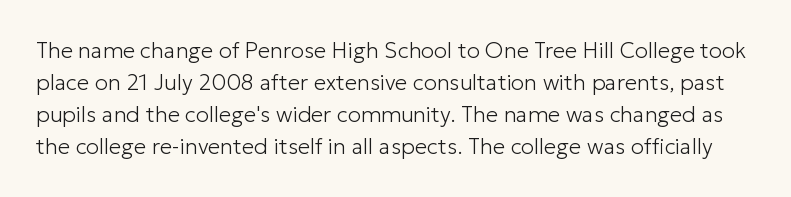
{"italic": "no", "bold": "no", "underline": "no", "line_spacing": "normal", "line_spacing_ratio": 1.45, "letter_spacing": "normal", "letter_spacing_em": 0.0, "glyph_px": 22}
